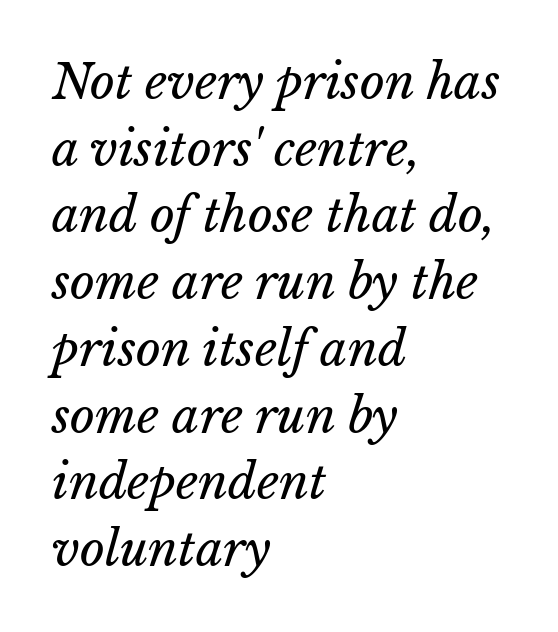
Compared with typical paragraphs, the rows here are spaced about the same. You could not count columns in this text — the font is proportionally spaced. Visually the block forms a straight wall on the left and a jagged coastline on the right. Just letters on the line, the space beneath them empty. Nothing unusual about the tracking: characters are spaced as the font intends. Heft: none added — not bold.
